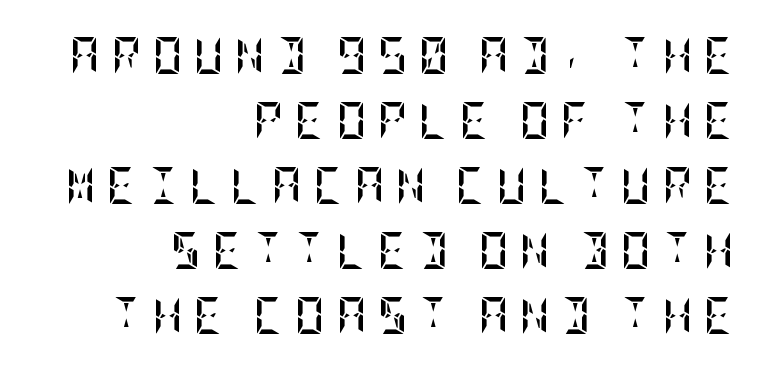
{"italic": "no", "bold": "yes", "weight": "semibold", "width": "condensed", "stroke_contrast": "low", "x_height": "large", "underline": "no", "align": "right", "line_spacing_ratio": 1.76, "letter_spacing": "wide", "letter_spacing_em": 0.3, "glyph_px": 37}
